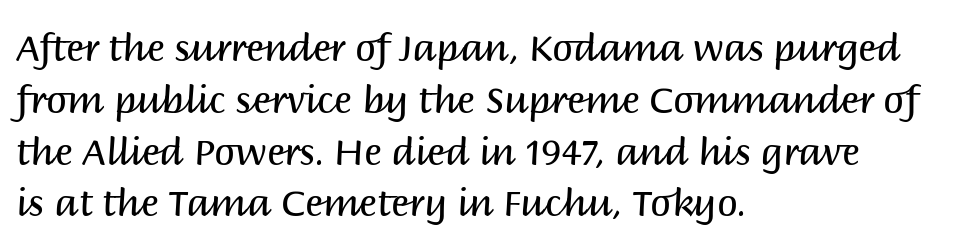
{"serif": "no", "bold": "no", "weight": "regular", "width": "normal", "stroke_contrast": "medium", "x_height": "large", "monospaced": "no", "underline": "no", "align": "left", "line_spacing": "normal", "line_spacing_ratio": 1.4, "letter_spacing": "normal", "letter_spacing_em": 0.0, "glyph_px": 37}
